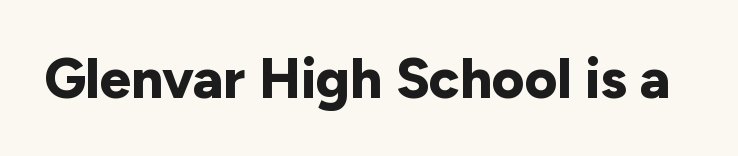
These lines carry a lot of weight — the face is fully bold. Plain, unruled lines of type. Spacing between characters is what you'd get straight out of the box. Style check: upright. These lines are rendered in a variable-pitch font. The typeface chosen for these lines omits serifs.
